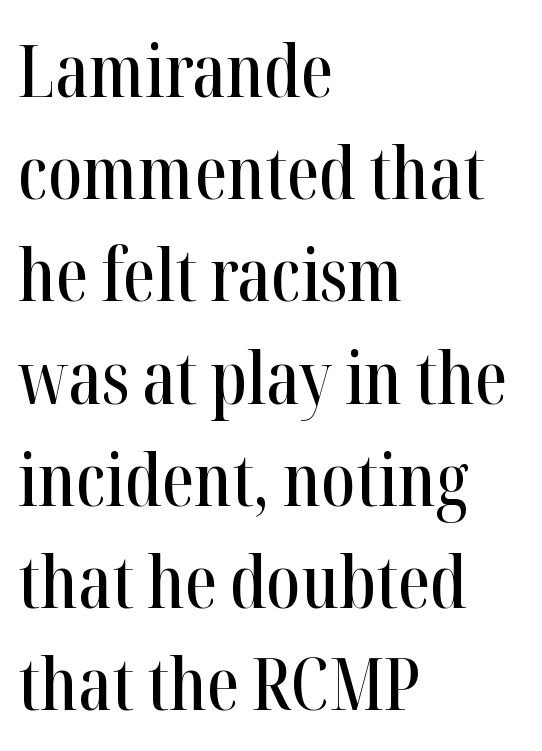
Q: Is the text italic (slanted)? A: No, it is upright.
Q: Is the typeface a serif or a sans-serif typeface? A: Serif.
Q: Is the text underlined? A: No.
Q: How is the paragraph aligned? A: Left-aligned.
Q: Is the spacing between letters normal or unusually wide? A: Normal.
Q: Is the spacing between lines tight, normal or loose? A: Normal.
Q: Width (condensed, normal, or wide)? A: Condensed.
Q: Stroke contrast? A: High.
Q: x-height? A: Medium.
Q: Monospaced? A: No.
